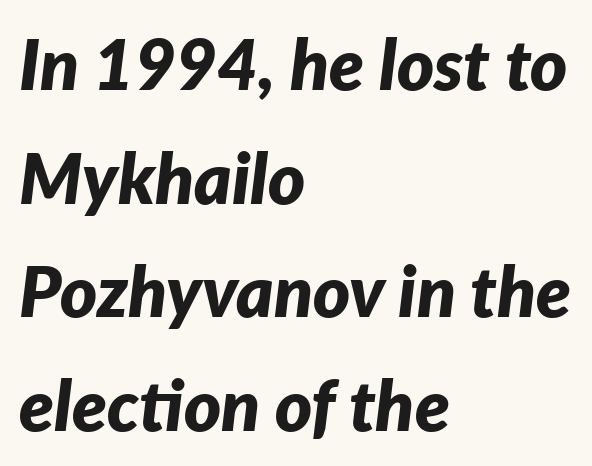
{"italic": "yes", "lean": "right", "slant_degrees": 7, "bold": "yes", "weight": "bold", "width": "normal", "stroke_contrast": "low", "x_height": "medium", "monospaced": "no", "underline": "no", "align": "left", "line_spacing": "normal", "line_spacing_ratio": 1.6, "letter_spacing": "normal", "letter_spacing_em": 0.0, "glyph_px": 71}
